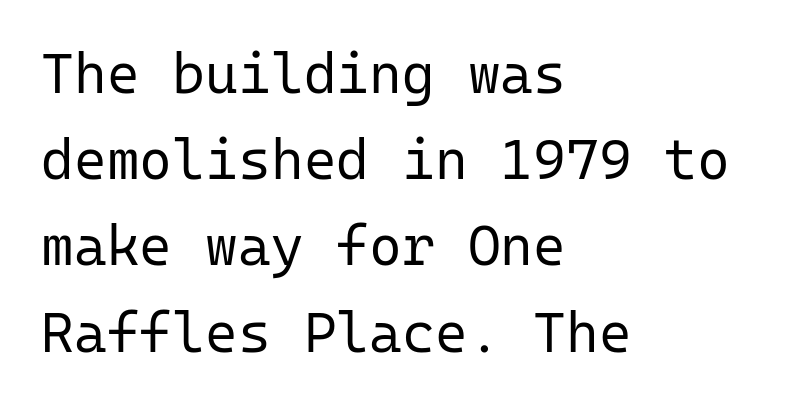
Q: Is the text bold? A: No.
Q: Is the text italic (slanted)? A: No, it is upright.
Q: Is the typeface a serif or a sans-serif typeface? A: Sans-serif.
Q: Is the text underlined? A: No.
Q: How is the paragraph aligned? A: Left-aligned.
Q: Is the spacing between letters normal or unusually wide? A: Normal.
Q: Is the spacing between lines tight, normal or loose? A: Normal.
Q: Width (condensed, normal, or wide)? A: Normal.
Q: Stroke contrast? A: Low.
Q: x-height? A: Medium.
Q: Monospaced? A: Yes.
